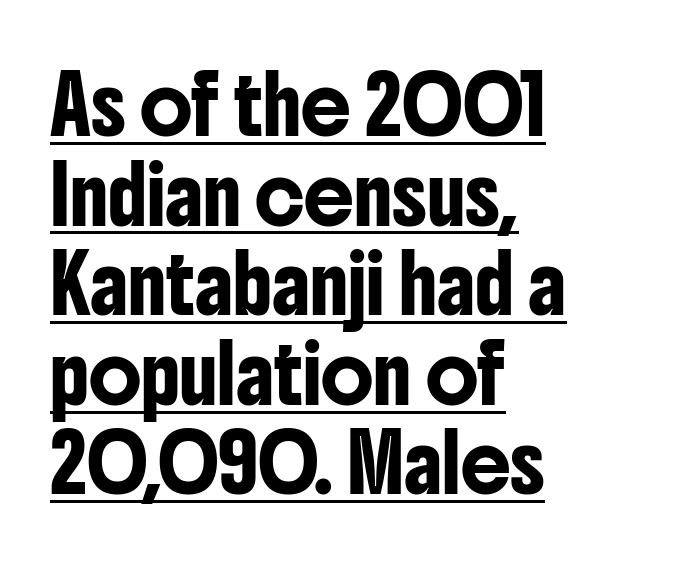
What decoration does the sample have? An underline. This sample has the flowing, uneven cadence of proportional lettering. The designer left line spacing at the default. The type family on display is of the sans-serif kind. Characters remain perfectly vertical along every line. Notice how the passage keeps a crisp vertical edge on the left only.
